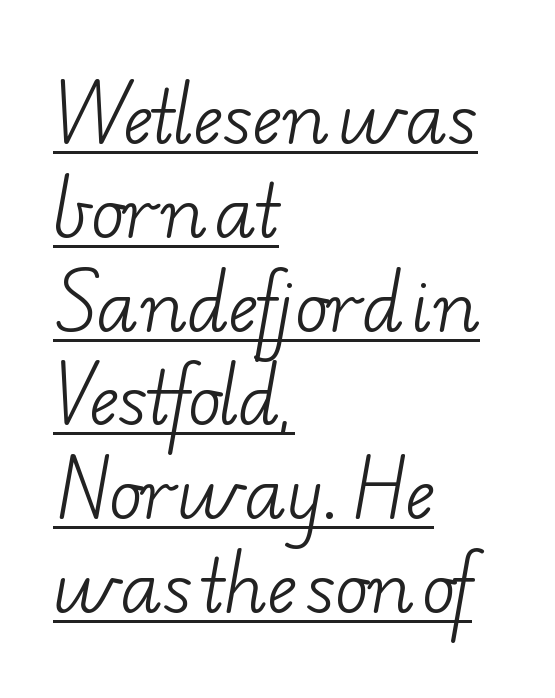
The image shows 70 px light, wide serif type; set left-aligned, normal line spacing (1.34x), normal letter spacing, underlined; low stroke contrast and a small x-height.
